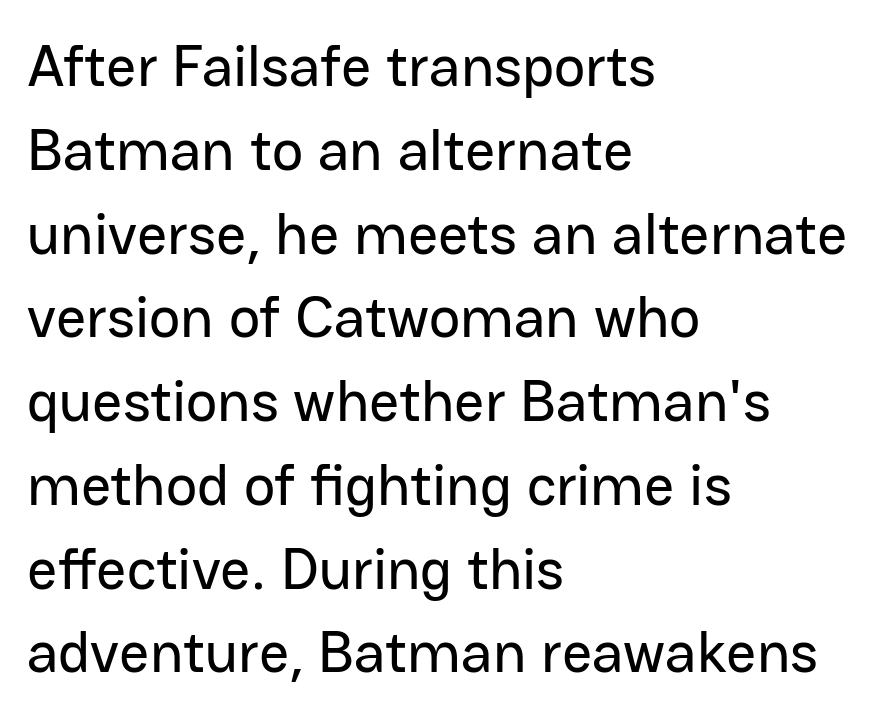
Q: Is the text italic (slanted)? A: No, it is upright.
Q: Is the typeface a serif or a sans-serif typeface? A: Sans-serif.
Q: Is the text underlined? A: No.
Q: How is the paragraph aligned? A: Left-aligned.
Q: Is the spacing between letters normal or unusually wide? A: Normal.
Q: Is the spacing between lines tight, normal or loose? A: Normal.
Q: Width (condensed, normal, or wide)? A: Normal.
Q: Stroke contrast? A: Low.
Q: x-height? A: Medium.
Q: Monospaced? A: No.
